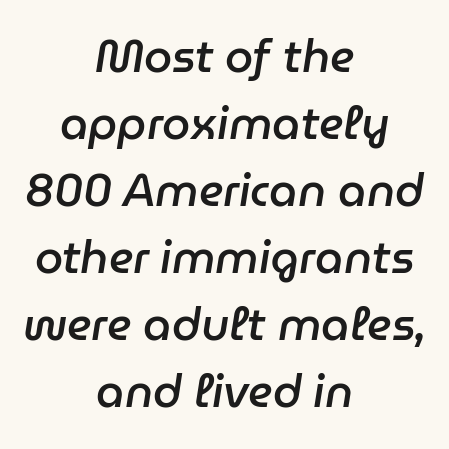
Rows of type keep a routine distance in the vertical direction. Do the characters align in a grid? No, the font is proportional. Tall strokes in this sample are angled rather than plumb. Visually the block forms a symmetrical silhouette, jagged on both flanks.
